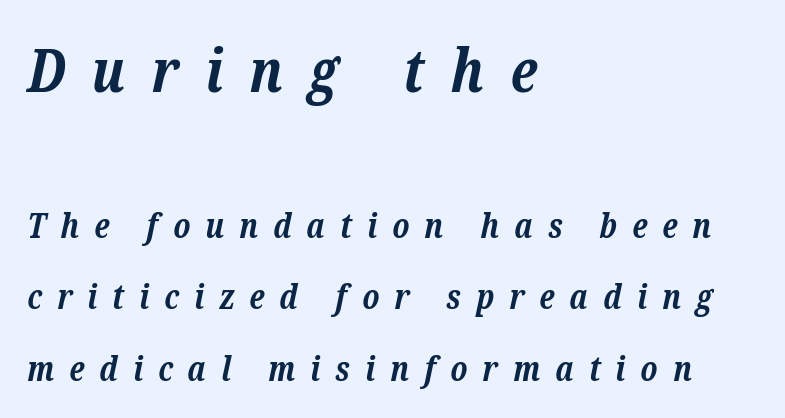
Q: Is the text bold? A: Yes.
Q: Is the text italic (slanted)? A: Yes, it leans right by about 12 degrees.
Q: Is the typeface a serif or a sans-serif typeface? A: Serif.
Q: Is the text underlined? A: No.
Q: How is the paragraph aligned? A: Left-aligned.
Q: Is the spacing between letters normal or unusually wide? A: Unusually wide.
Q: Is the spacing between lines tight, normal or loose? A: Loose.
Q: Which block of text is set in a larger size, the first (top) or the second (bottom)? A: The first (top) one.
Q: Width (condensed, normal, or wide)? A: Normal.
Q: Stroke contrast? A: Low.
Q: x-height? A: Medium.
Q: Monospaced? A: No.
